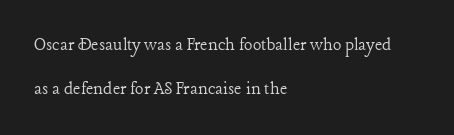
Q: Is the text bold? A: No.
Q: Is the text italic (slanted)? A: No, it is upright.
Q: Is the text underlined? A: No.
Q: How is the paragraph aligned? A: Left-aligned.
Q: Is the spacing between letters normal or unusually wide? A: Normal.
Q: Is the spacing between lines tight, normal or loose? A: Loose.
